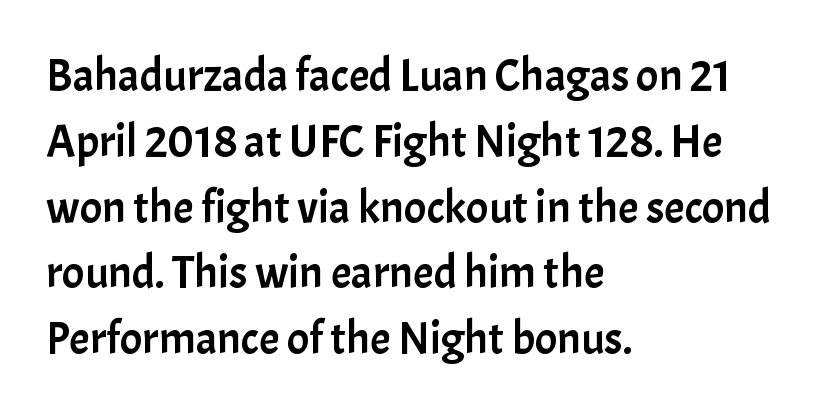
The block of text has a typical density, with ordinary space between rows. No italicization has been applied; the sample stays upright. The passage shown is typeset with a sans-serif family. Line beginnings align vertically; line endings do not. Students, note that the glyphs here touch the page at normal intervals. The space beneath each line is pristine and unruled.
